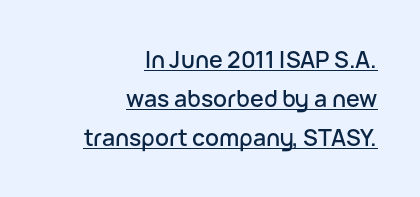
{"italic": "no", "underline": "yes", "align": "right", "line_spacing": "normal", "line_spacing_ratio": 1.7, "letter_spacing": "normal", "letter_spacing_em": 0.0, "glyph_px": 23}
